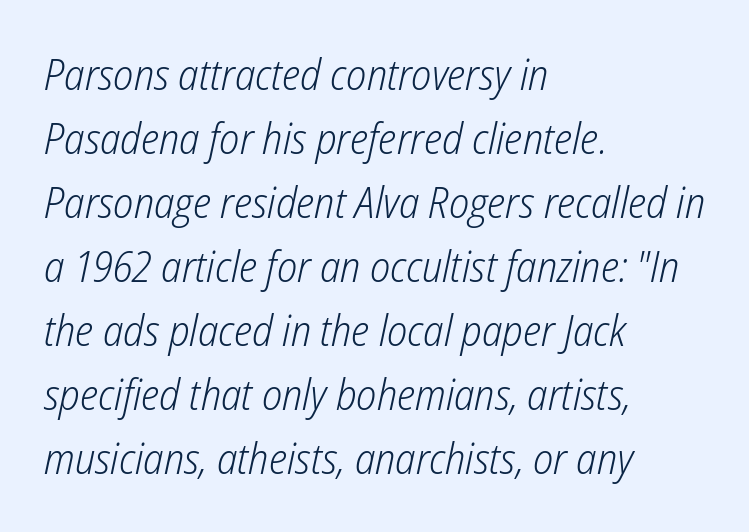
The image shows 43 px light, condensed type, italic (leaning right); set left-aligned, normal line spacing (1.49x), normal letter spacing, not underlined; low stroke contrast and a medium x-height.
